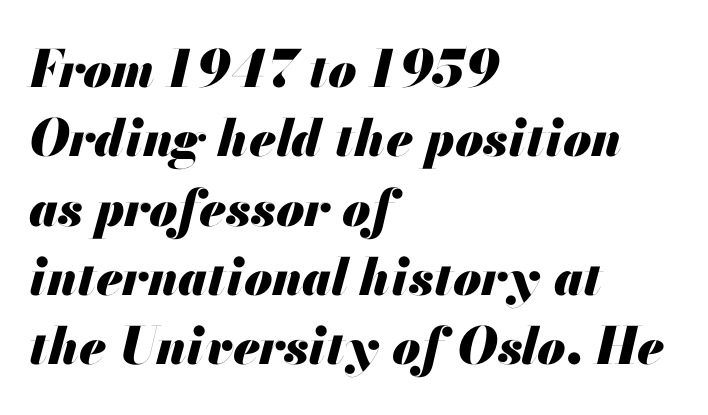
Characters are canted at an angle relative to the baseline's perpendicular. This sample has the flowing, uneven cadence of proportional lettering. Every row of glyphs begins at an identical x-position on the left. Regarding leading, the lines here are spaced in the standard way.
